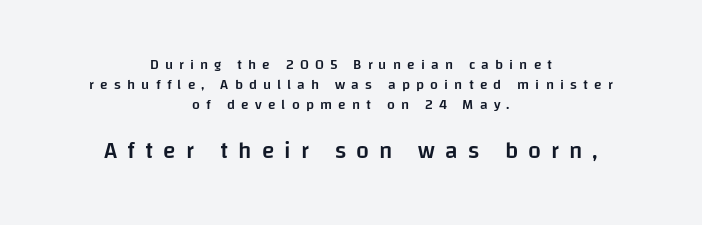
The image shows 23 px text type, upright; set centered, normal line spacing (1.43x), unusually wide letter spacing (+0.44 em), not underlined; the second (bottom) block is 1.64x larger.
